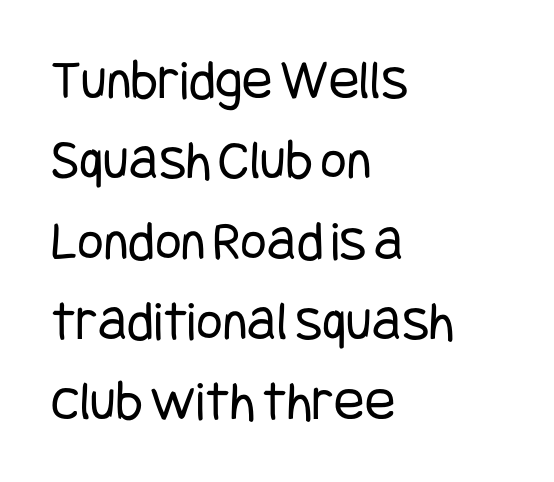
The image shows 57 px regular-weight, condensed sans-serif type, upright; set left-aligned, normal line spacing (1.41x), normal letter spacing, not underlined; low stroke contrast and a large x-height.
